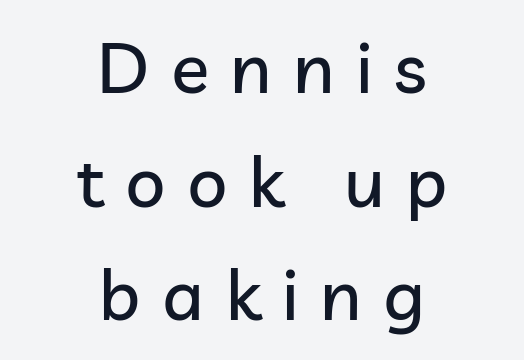
The image shows 71 px sans-serif type, upright; set centered, normal line spacing (1.6x), unusually wide letter spacing (+0.3 em), not underlined; low stroke contrast and a medium x-height.
